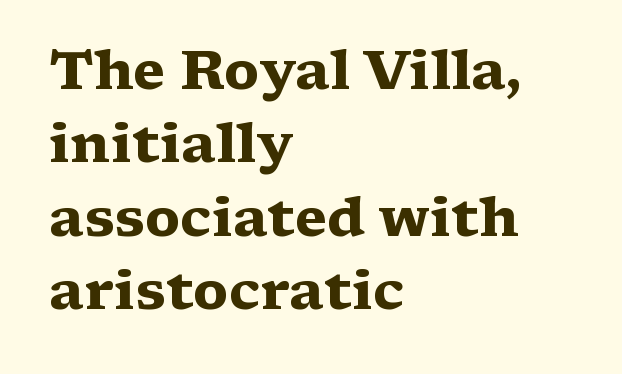
The rendering anchors every line to the left-hand side. These lines carry a lot of weight — the face is fully bold. Quick note: underline off. Short note: letters normally spaced.
